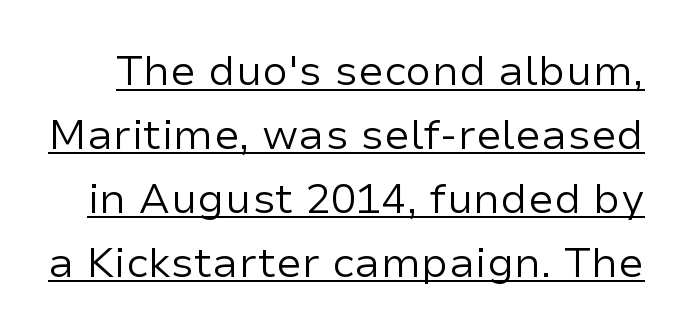
The image shows 42 px regular-weight sans-serif type, upright; set normal line spacing (1.52x), normal letter spacing, underlined; low stroke contrast and a medium x-height.
